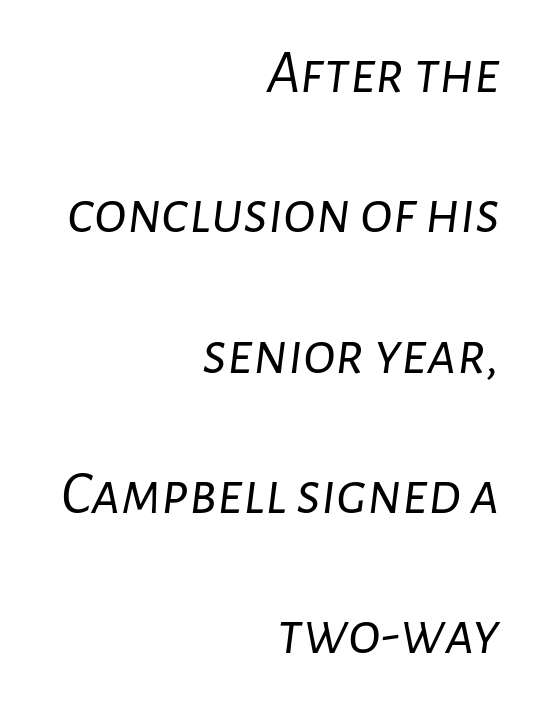
The lines are spread far apart with generous leading. Notice how the passage keeps a crisp vertical edge on the right only. Would a proofreader flag this as italicized? Yes. Here the designer chose a conventional face with non-uniform glyph widths. The area under the type is left untouched.
